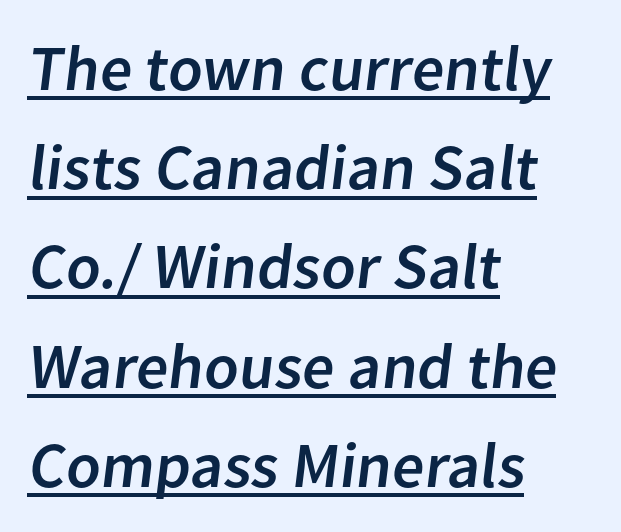
{"serif": "no", "width": "normal", "stroke_contrast": "low", "x_height": "medium", "monospaced": "no", "underline": "yes", "align": "left", "line_spacing": "normal", "line_spacing_ratio": 1.55, "letter_spacing": "normal", "letter_spacing_em": 0.0, "glyph_px": 64}
